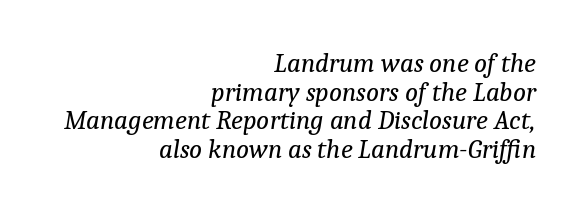
{"italic": "yes", "lean": "right", "slant_degrees": 9, "bold": "no", "underline": "no", "align": "right", "line_spacing": "tight", "line_spacing_ratio": 1.06, "letter_spacing": "normal", "letter_spacing_em": 0.0, "glyph_px": 27}
